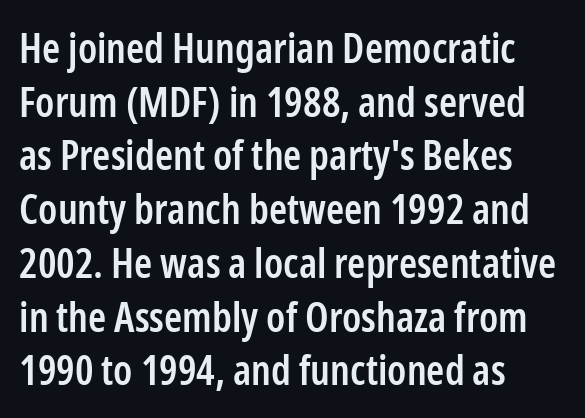
In terms of letterspacing, this is plain default setting. A normal amount of white space separates one row of letters from the next. The passage shown is typed in a proportional face where columns would drift. This sample is left-justified, so line endings fall wherever the words run out.
